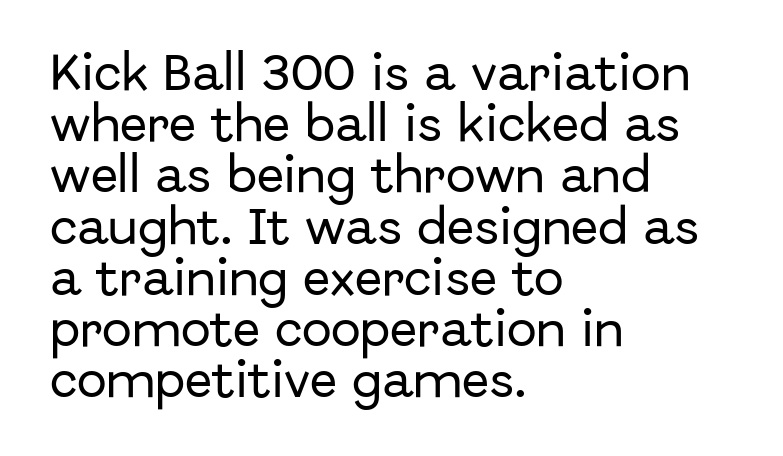
The image shows 40 px sans-serif type, upright; set left-aligned, normal line spacing (1.28x), normal letter spacing, not underlined; low stroke contrast and a medium x-height.
